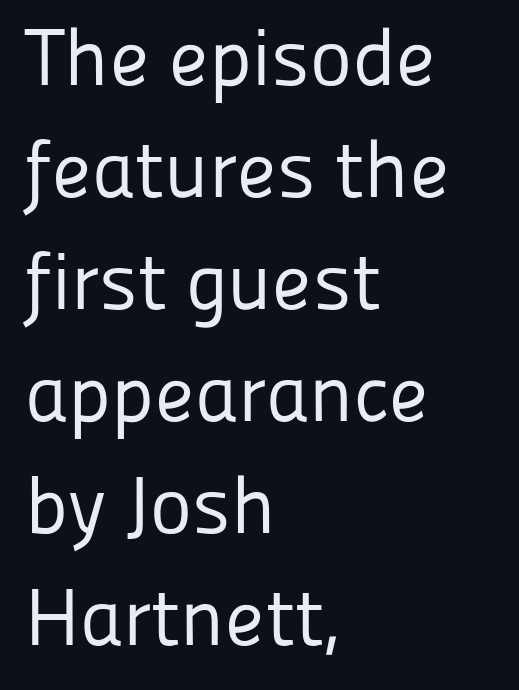
{"serif": "no", "italic": "no", "bold": "no", "weight": "regular", "width": "normal", "stroke_contrast": "low", "x_height": "medium", "monospaced": "no", "underline": "no", "align": "left", "line_spacing": "normal", "line_spacing_ratio": 1.4, "letter_spacing": "normal", "letter_spacing_em": 0.0, "glyph_px": 80}
